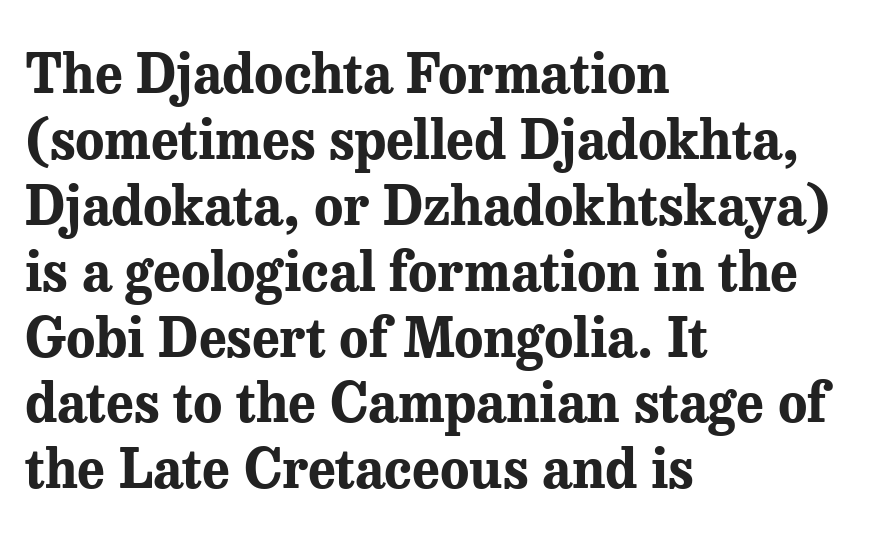
You can tell from the footed stems that serif type was used. The passage shown is emphatically bold. Underline: absent. Looks like regular typesetting: each glyph gets only the width it needs. If you drew a line through each stem, it would be perfectly vertical. Alignment: flush left.
